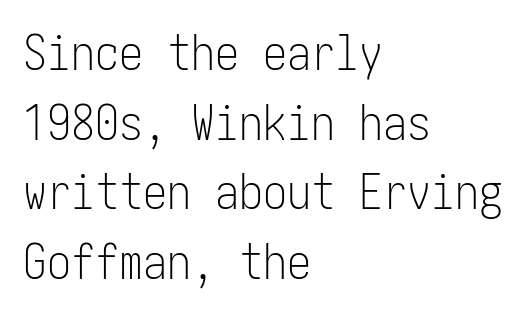
Q: Is the text bold? A: No.
Q: Is the text italic (slanted)? A: No, it is upright.
Q: Is the typeface a serif or a sans-serif typeface? A: Sans-serif.
Q: Is the text underlined? A: No.
Q: How is the paragraph aligned? A: Left-aligned.
Q: Is the spacing between letters normal or unusually wide? A: Normal.
Q: Is the spacing between lines tight, normal or loose? A: Normal.
Q: Width (condensed, normal, or wide)? A: Condensed.
Q: Stroke contrast? A: Low.
Q: x-height? A: Medium.
